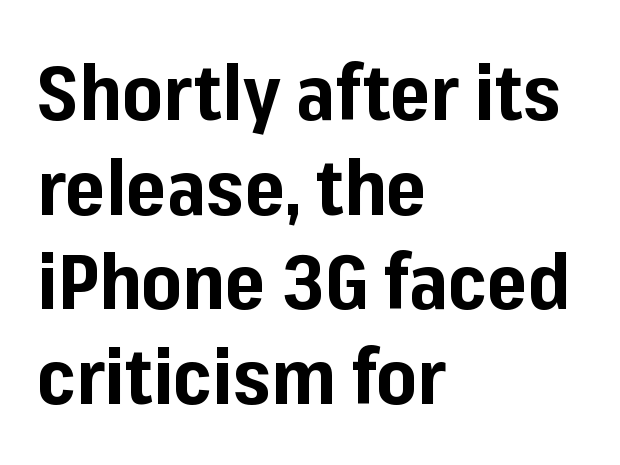
Q: Is the text bold? A: Yes.
Q: Is the text italic (slanted)? A: No, it is upright.
Q: Is the typeface a serif or a sans-serif typeface? A: Sans-serif.
Q: Is the text underlined? A: No.
Q: How is the paragraph aligned? A: Left-aligned.
Q: Is the spacing between letters normal or unusually wide? A: Normal.
Q: Width (condensed, normal, or wide)? A: Normal.
Q: Stroke contrast? A: Low.
Q: x-height? A: Medium.
Q: Monospaced? A: No.
